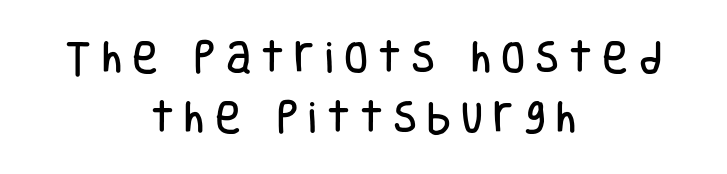
The image shows 35 px condensed sans-serif type, upright; set centered, line spacing 1.72x, unusually wide letter spacing (+0.29 em), not underlined; low stroke contrast and a large x-height.
